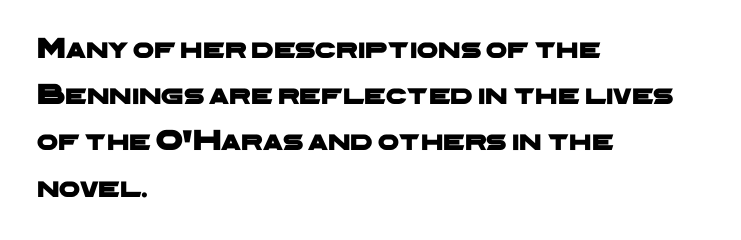
Interline gaps are of average width in this sample. This is sans-serif lettering, the kind often seen on screens and signage. Is the letter spacing exaggerated? No — it looks like the ordinary default. Varying glyph widths throughout — classic text-font behaviour.
